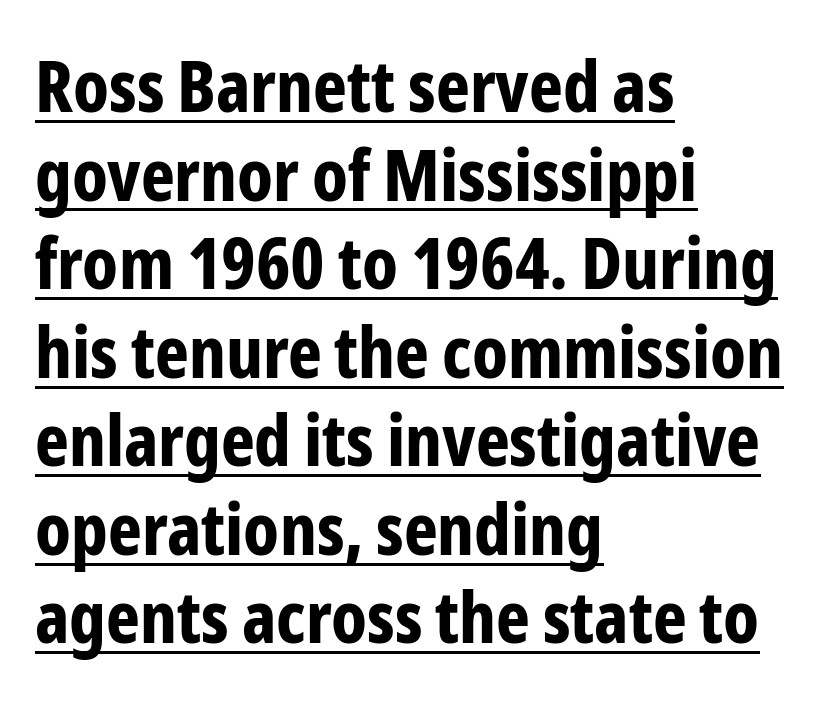
Q: Is the text bold? A: Yes.
Q: Is the text italic (slanted)? A: No, it is upright.
Q: Is the typeface a serif or a sans-serif typeface? A: Sans-serif.
Q: Is the text underlined? A: Yes.
Q: How is the paragraph aligned? A: Left-aligned.
Q: Is the spacing between letters normal or unusually wide? A: Normal.
Q: Width (condensed, normal, or wide)? A: Condensed.
Q: Stroke contrast? A: Low.
Q: x-height? A: Medium.
Q: Monospaced? A: No.
